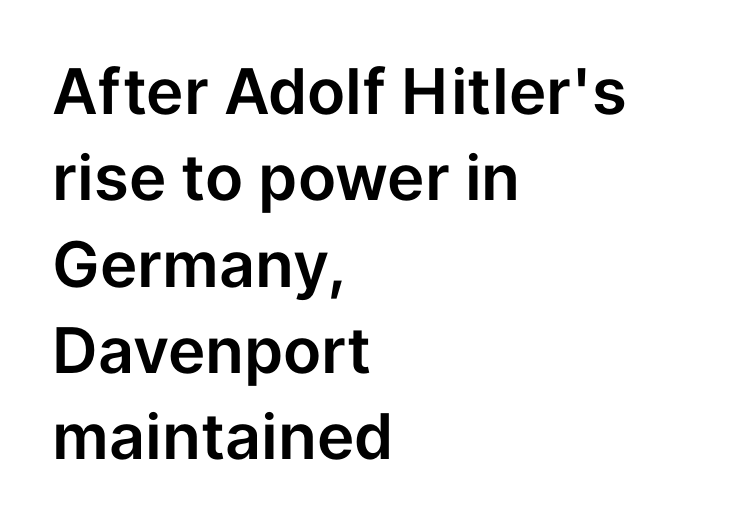
Q: Is the text italic (slanted)? A: No, it is upright.
Q: Is the typeface a serif or a sans-serif typeface? A: Sans-serif.
Q: Is the text underlined? A: No.
Q: How is the paragraph aligned? A: Left-aligned.
Q: Is the spacing between letters normal or unusually wide? A: Normal.
Q: Is the spacing between lines tight, normal or loose? A: Normal.
Q: Width (condensed, normal, or wide)? A: Normal.
Q: Stroke contrast? A: Low.
Q: x-height? A: Medium.
Q: Monospaced? A: No.
